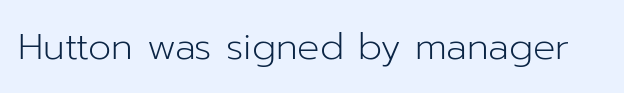
The image shows 37 px light sans-serif type, upright; set normal letter spacing, not underlined; low stroke contrast and a medium x-height.
